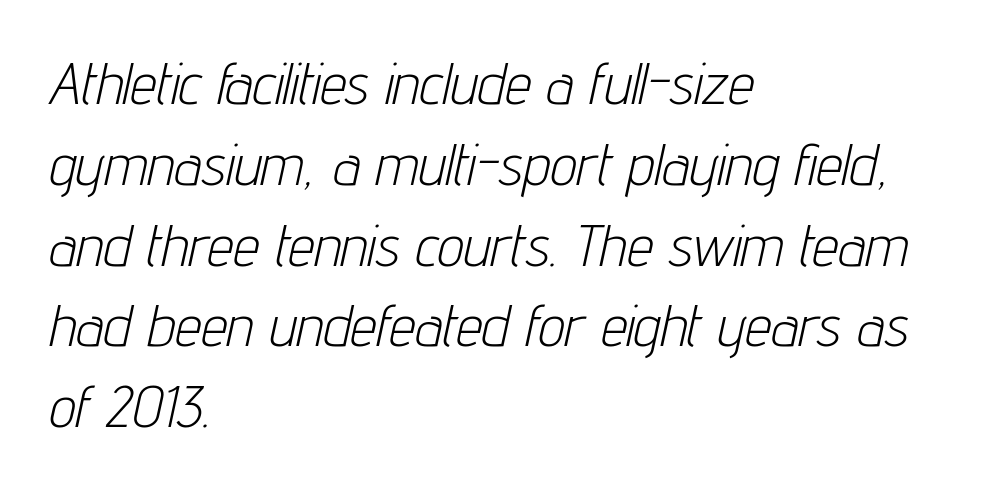
{"italic": "yes", "lean": "right", "slant_degrees": 12, "bold": "no", "weight": "light", "width": "condensed", "stroke_contrast": "low", "x_height": "medium", "monospaced": "no", "underline": "no", "align": "left", "line_spacing": "normal", "line_spacing_ratio": 1.37, "letter_spacing": "normal", "letter_spacing_em": 0.0, "glyph_px": 59}
